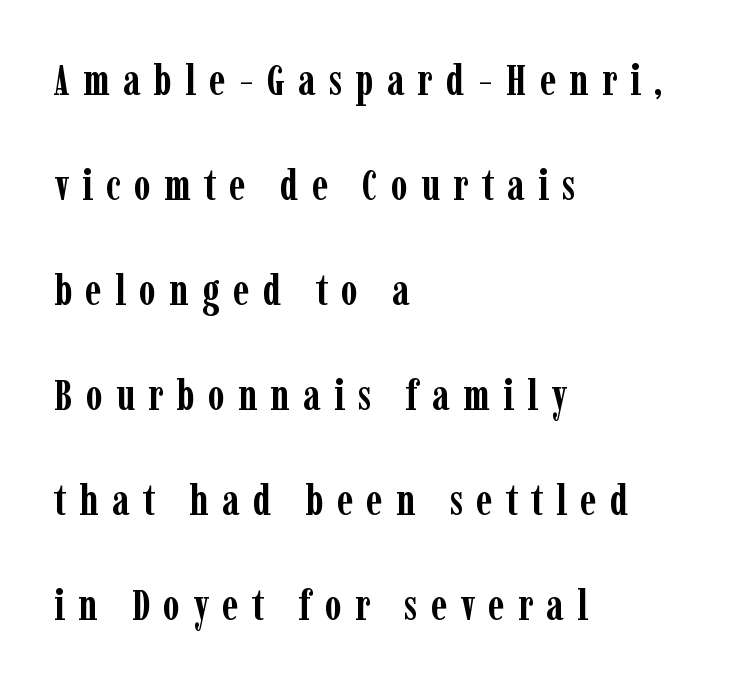
{"serif": "yes", "italic": "no", "bold": "yes", "weight": "semibold", "width": "condensed", "stroke_contrast": "low", "x_height": "medium", "monospaced": "no", "underline": "no", "align": "left", "line_spacing": "loose", "line_spacing_ratio": 2.44, "letter_spacing": "wide", "letter_spacing_em": 0.31, "glyph_px": 43}
